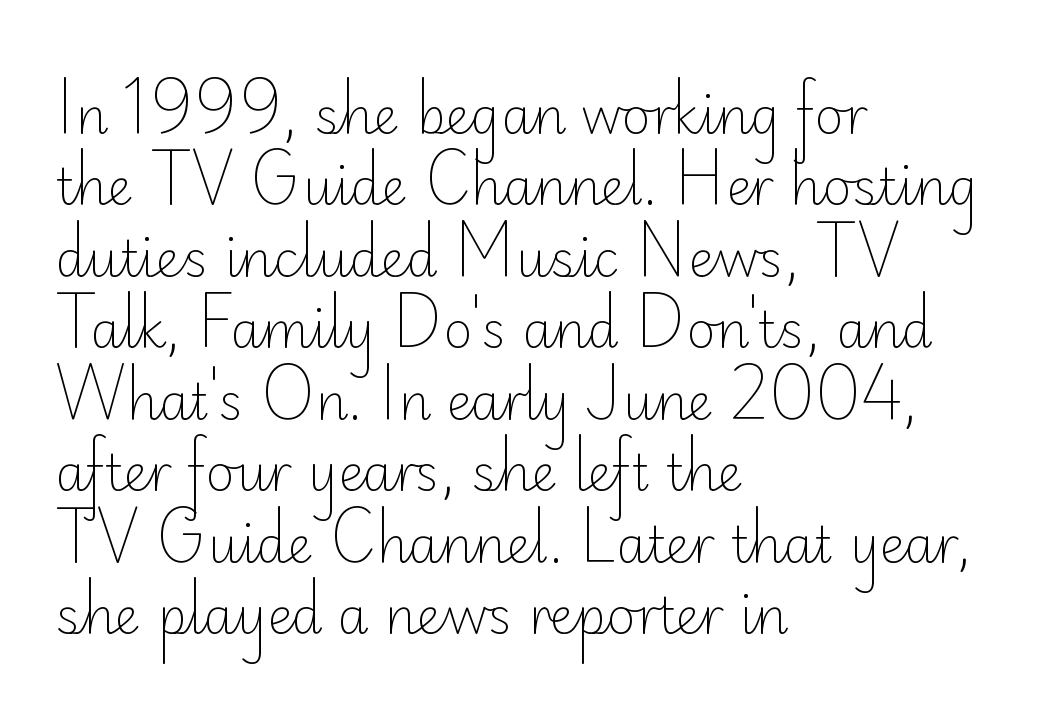
Q: Is the text bold? A: No.
Q: Is the text italic (slanted)? A: No, it is upright.
Q: Is the typeface a serif or a sans-serif typeface? A: Sans-serif.
Q: Is the text underlined? A: No.
Q: How is the paragraph aligned? A: Left-aligned.
Q: Is the spacing between letters normal or unusually wide? A: Normal.
Q: Is the spacing between lines tight, normal or loose? A: Normal.
Q: Width (condensed, normal, or wide)? A: Normal.
Q: Stroke contrast? A: Low.
Q: x-height? A: Small.
Q: Monospaced? A: No.
